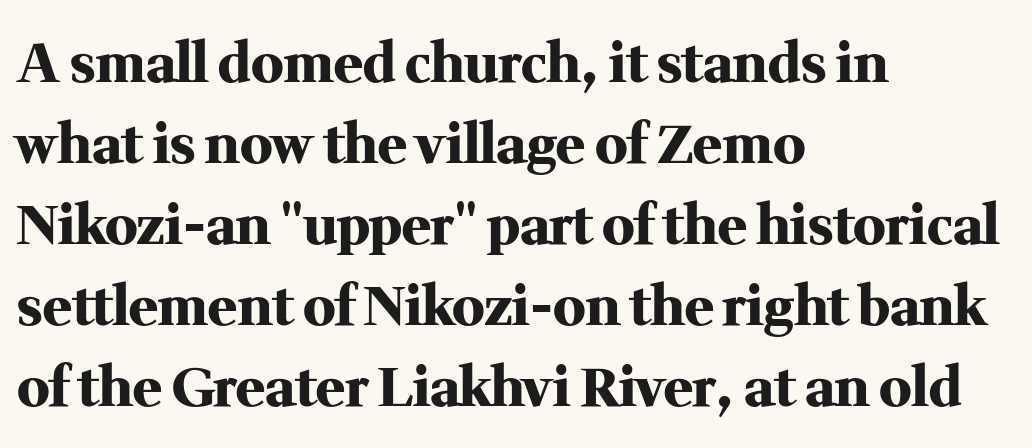
Q: Is the text bold? A: Yes.
Q: Is the text italic (slanted)? A: No, it is upright.
Q: Is the typeface a serif or a sans-serif typeface? A: Serif.
Q: Is the text underlined? A: No.
Q: How is the paragraph aligned? A: Left-aligned.
Q: Is the spacing between letters normal or unusually wide? A: Normal.
Q: Is the spacing between lines tight, normal or loose? A: Normal.
Q: Width (condensed, normal, or wide)? A: Normal.
Q: Stroke contrast? A: Medium.
Q: x-height? A: Medium.
Q: Monospaced? A: No.
